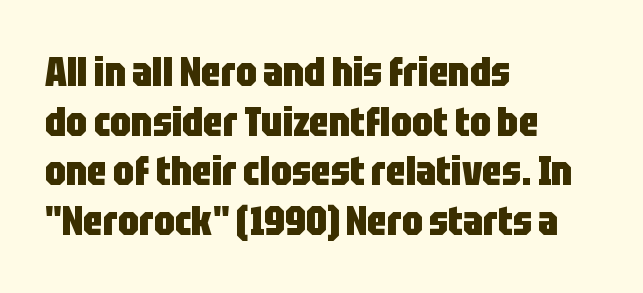
The image shows 41 px heavy, condensed sans-serif type, upright; set left-aligned, line spacing 1.21x, normal letter spacing, not underlined; low stroke contrast and a large x-height.
